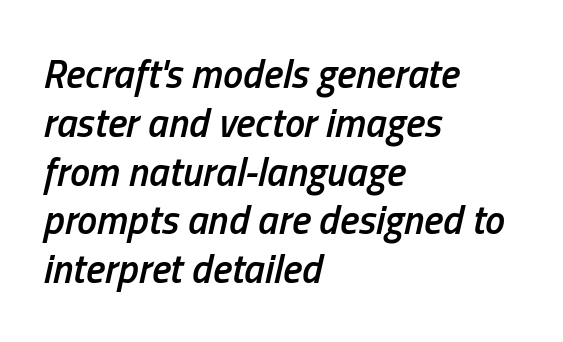
{"italic": "yes", "lean": "right", "slant_degrees": 13, "bold": "semi", "weight": "semibold", "width": "condensed", "stroke_contrast": "low", "x_height": "medium", "monospaced": "no", "underline": "no", "align": "left", "line_spacing_ratio": 1.22, "letter_spacing": "normal", "letter_spacing_em": 0.0, "glyph_px": 40}
